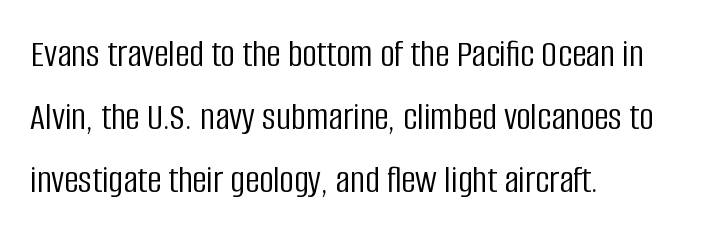
A sans-serif font was chosen for this passage. Is this a heavy cut? Hardly; it is regular or lighter. The gap between lines stays unmarked. The specimen reads as upright at a glance. Here the glyphs are tracked normally, forming tight word shapes. Where is the straight margin? On the left.
